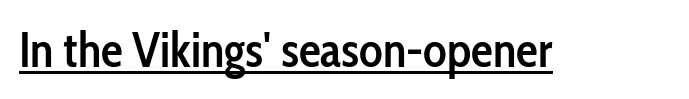
Q: Is the text bold? A: Semi-bold.
Q: Is the text italic (slanted)? A: No, it is upright.
Q: Is the typeface a serif or a sans-serif typeface? A: Sans-serif.
Q: Is the text underlined? A: Yes.
Q: Is the spacing between letters normal or unusually wide? A: Normal.
Q: Width (condensed, normal, or wide)? A: Condensed.
Q: Stroke contrast? A: Low.
Q: x-height? A: Medium.
Q: Monospaced? A: No.
